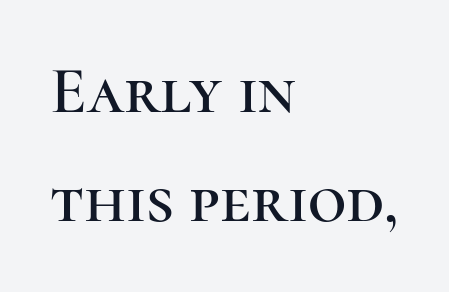
The image shows 67 px serif type, upright; set left-aligned, normal line spacing (1.63x), normal letter spacing, not underlined; high stroke contrast and a medium x-height.
